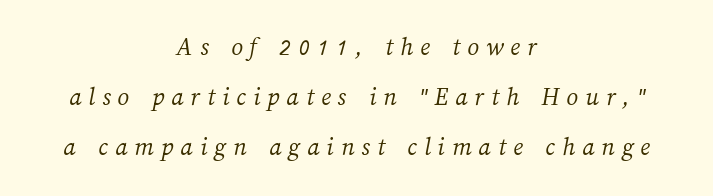
Q: Is the text bold? A: No.
Q: Is the text underlined? A: No.
Q: How is the paragraph aligned? A: Centered.
Q: Is the spacing between letters normal or unusually wide? A: Unusually wide.
Q: Is the spacing between lines tight, normal or loose? A: Loose.
